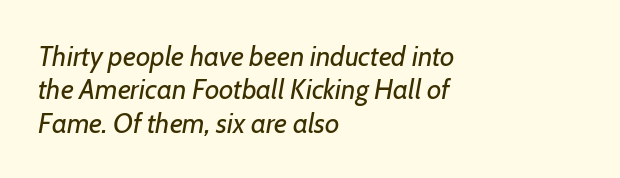
The image shows 28 px regular-weight type, italic (leaning right); set left-aligned, line spacing 1.19x, normal letter spacing, not underlined; low stroke contrast and a medium x-height.
